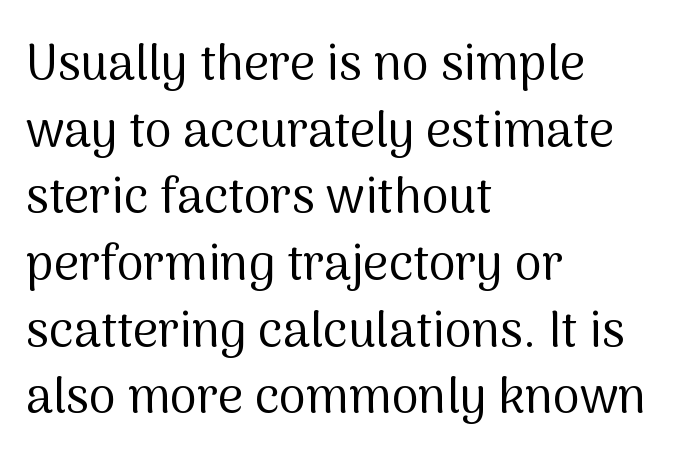
Q: Is the text bold? A: No.
Q: Is the text italic (slanted)? A: No, it is upright.
Q: Is the typeface a serif or a sans-serif typeface? A: Sans-serif.
Q: Is the text underlined? A: No.
Q: How is the paragraph aligned? A: Left-aligned.
Q: Is the spacing between letters normal or unusually wide? A: Normal.
Q: Is the spacing between lines tight, normal or loose? A: Normal.
Q: Width (condensed, normal, or wide)? A: Normal.
Q: Stroke contrast? A: Medium.
Q: x-height? A: Medium.
Q: Monospaced? A: No.
